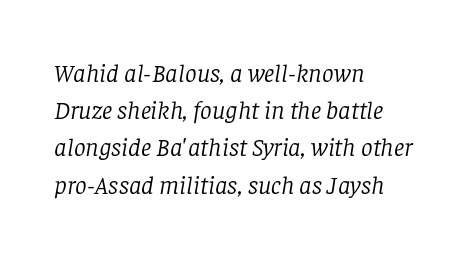
Beneath every word, the page is bare. Line starts are locked; line ends wander. Horizontal bands of white between lines are of average thickness. Letters have the restrained weight of plain body copy at most. The letters are slanted; this is an italic face. Glyph-to-glyph distance matches everyday printed text.
